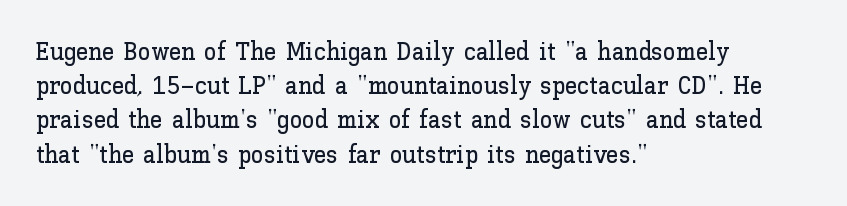
The lettering holds an erect, upright posture throughout. Nobody drew a line under any word here. This rendering uses left alignment, leaving the right contour irregular. Each new line begins a customary step beneath the previous one. Students, note that the glyphs here touch the page at normal intervals.
